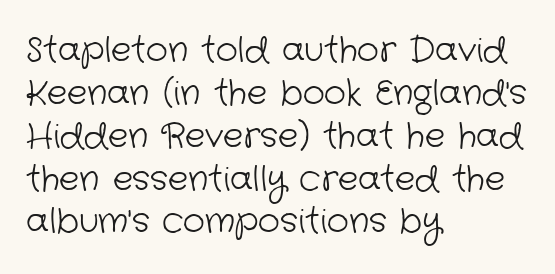
The image shows 34 px light sans-serif type; set left-aligned, normal line spacing (1.26x), normal letter spacing, not underlined; low stroke contrast and a medium x-height.
